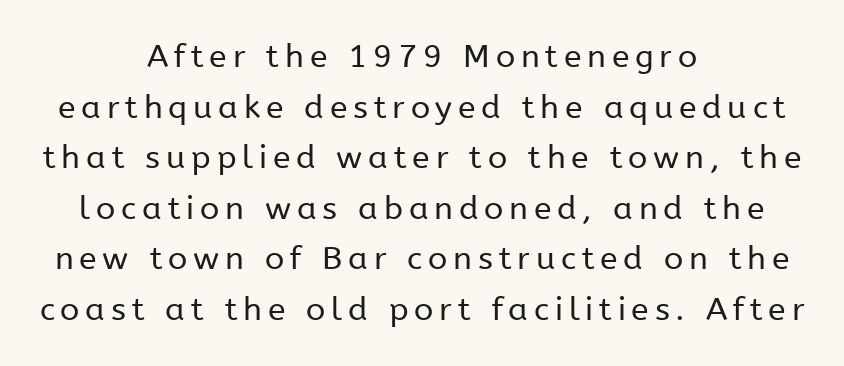
The image shows 32 px regular-weight sans-serif type, upright; set centered, normal line spacing (1.58x), not underlined; low stroke contrast and a medium x-height.
